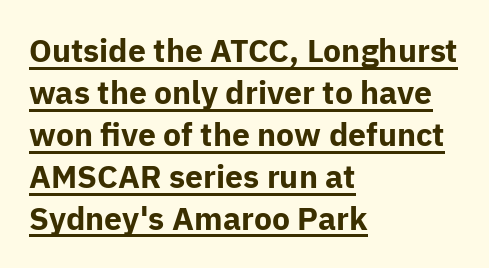
This sample uses plain, unmodified letter spacing. The font is running at its bold setting. A typesetter would call this proportional, since set widths differ per character. One glance says typical: line gaps are just what's usual. What kind of face is this? One without serifs — a sans.
